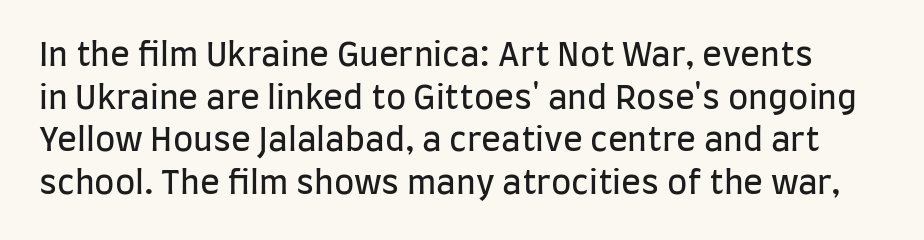
{"serif": "no", "italic": "no", "bold": "no", "weight": "regular", "width": "condensed", "stroke_contrast": "low", "x_height": "large", "monospaced": "no", "underline": "no", "line_spacing": "normal", "line_spacing_ratio": 1.29, "letter_spacing": "normal", "letter_spacing_em": 0.0, "glyph_px": 33}
